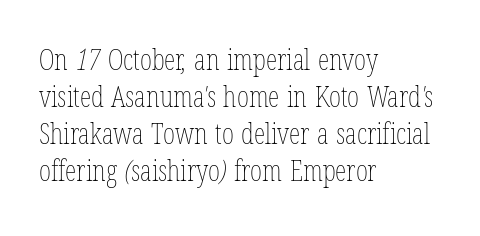
{"bold": "no", "weight": "thin", "width": "condensed", "stroke_contrast": "low", "x_height": "medium", "monospaced": "no", "underline": "no", "align": "left", "line_spacing": "normal", "line_spacing_ratio": 1.28, "letter_spacing": "normal", "letter_spacing_em": 0.0, "glyph_px": 29}
